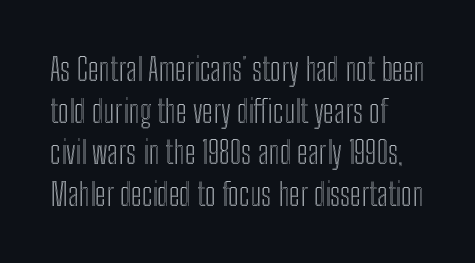
{"italic": "no", "width": "condensed", "x_height": "medium", "monospaced": "no", "underline": "no", "align": "left", "line_spacing": "normal", "line_spacing_ratio": 1.34, "letter_spacing": "normal", "letter_spacing_em": 0.0, "glyph_px": 31}
